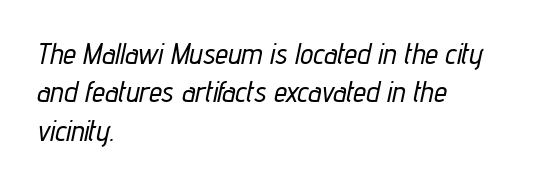
Q: Is the text italic (slanted)? A: Yes, it leans right by about 12 degrees.
Q: Is the text underlined? A: No.
Q: How is the paragraph aligned? A: Left-aligned.
Q: Is the spacing between letters normal or unusually wide? A: Normal.
Q: Is the spacing between lines tight, normal or loose? A: Normal.
Q: Width (condensed, normal, or wide)? A: Condensed.
Q: Stroke contrast? A: Low.
Q: x-height? A: Medium.
Q: Monospaced? A: No.
